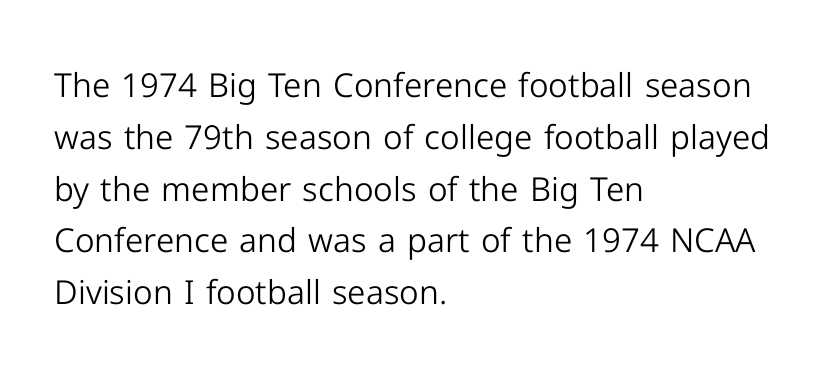
{"serif": "no", "italic": "no", "bold": "no", "weight": "light", "width": "normal", "stroke_contrast": "low", "x_height": "medium", "monospaced": "no", "underline": "no", "align": "left", "line_spacing": "normal", "line_spacing_ratio": 1.57, "letter_spacing": "normal", "letter_spacing_em": 0.0, "glyph_px": 33}
